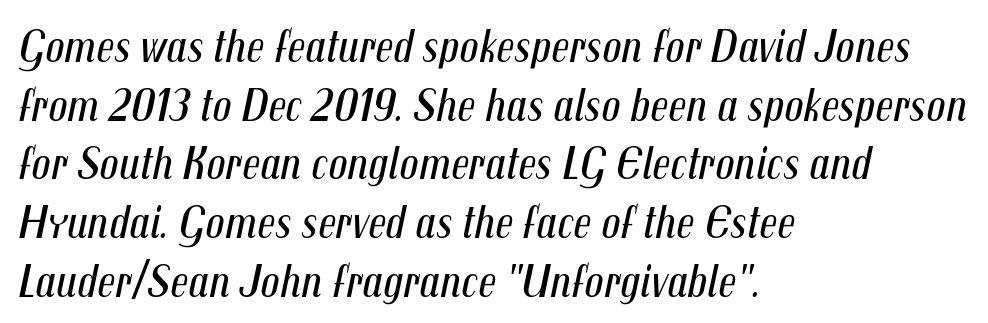
The image shows 47 px regular-weight, condensed type, italic (leaning right); set left-aligned, normal line spacing (1.25x), normal letter spacing, not underlined; medium stroke contrast and a medium x-height.
